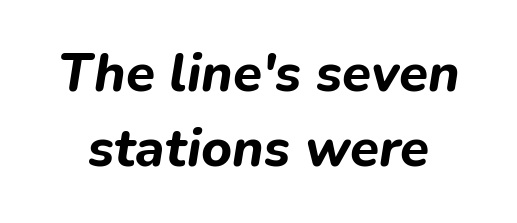
Here the glyphs are tracked normally, forming tight word shapes. Just letters on the line, the space beneath them empty. Thick stems and heavy bowls — unmistakably bold. The lines sit at an ordinary, default distance from one another.
